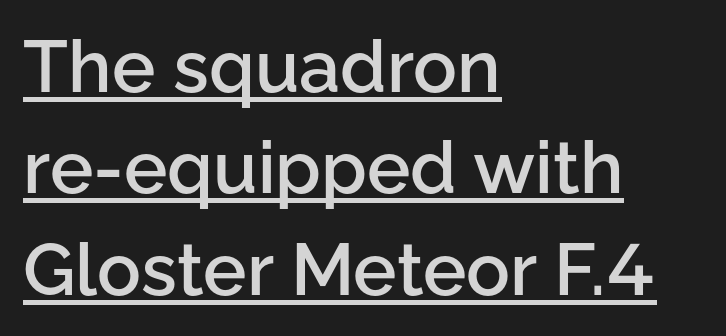
{"serif": "no", "italic": "no", "bold": "semi", "weight": "semibold", "width": "normal", "stroke_contrast": "low", "x_height": "medium", "monospaced": "no", "underline": "yes", "align": "left", "line_spacing": "normal", "line_spacing_ratio": 1.39, "letter_spacing": "normal", "letter_spacing_em": 0.0, "glyph_px": 73}
